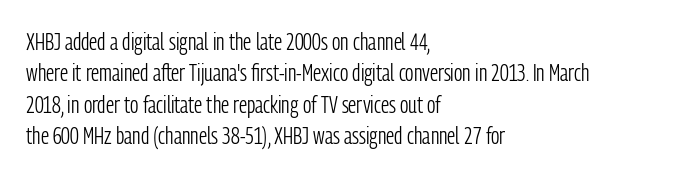
{"italic": "no", "bold": "no", "underline": "no", "align": "left", "line_spacing": "normal", "line_spacing_ratio": 1.31, "letter_spacing": "normal", "letter_spacing_em": 0.0, "glyph_px": 24}
